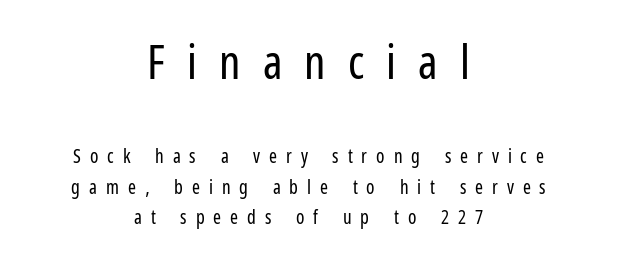
The weight would be labelled regular, book, light, or lighter still. The foot of each line stays bare and open. Designer's note — italics off, roman on. What's the leading like? Ordinary, nothing unusual. Inter-character spacing is expanded well beyond the font's built-in metrics.
